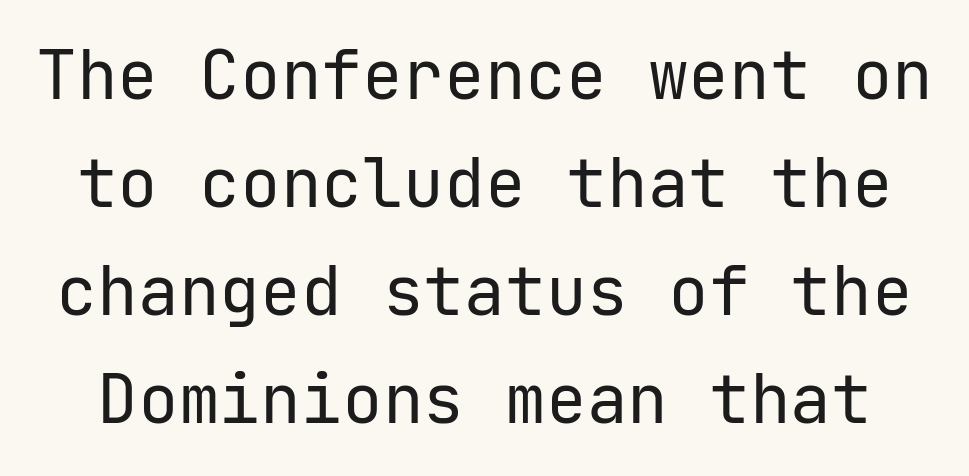
Q: Is the text bold? A: No.
Q: Is the text italic (slanted)? A: No, it is upright.
Q: Is the typeface a serif or a sans-serif typeface? A: Sans-serif.
Q: Is the text underlined? A: No.
Q: Is the spacing between letters normal or unusually wide? A: Normal.
Q: Is the spacing between lines tight, normal or loose? A: Normal.
Q: Width (condensed, normal, or wide)? A: Normal.
Q: Stroke contrast? A: Low.
Q: x-height? A: Medium.
Q: Monospaced? A: Yes.
